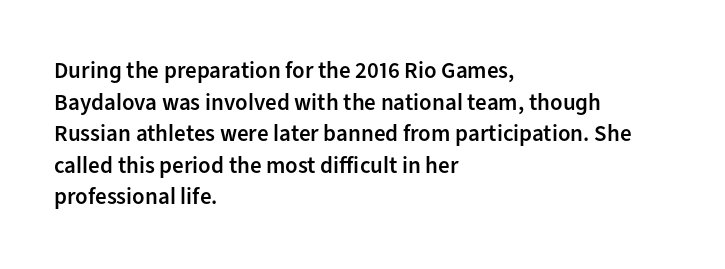
Q: Is the text bold? A: Semi-bold.
Q: Is the text italic (slanted)? A: No, it is upright.
Q: Is the text underlined? A: No.
Q: How is the paragraph aligned? A: Left-aligned.
Q: Is the spacing between letters normal or unusually wide? A: Normal.
Q: Is the spacing between lines tight, normal or loose? A: Normal.
